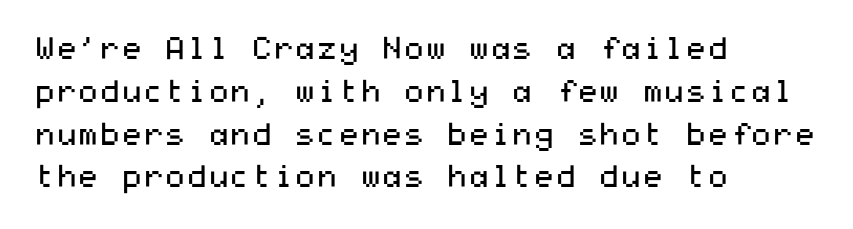
{"serif": "no", "italic": "no", "bold": "no", "weight": "regular", "width": "wide", "stroke_contrast": "medium", "x_height": "medium", "underline": "no", "align": "left", "line_spacing": "normal", "line_spacing_ratio": 1.38, "letter_spacing": "normal", "letter_spacing_em": 0.0, "glyph_px": 31}
